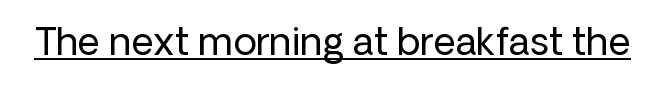
{"serif": "no", "italic": "no", "bold": "no", "weight": "regular", "width": "normal", "stroke_contrast": "low", "x_height": "medium", "monospaced": "no", "underline": "yes", "letter_spacing": "normal", "letter_spacing_em": 0.0, "glyph_px": 38}
